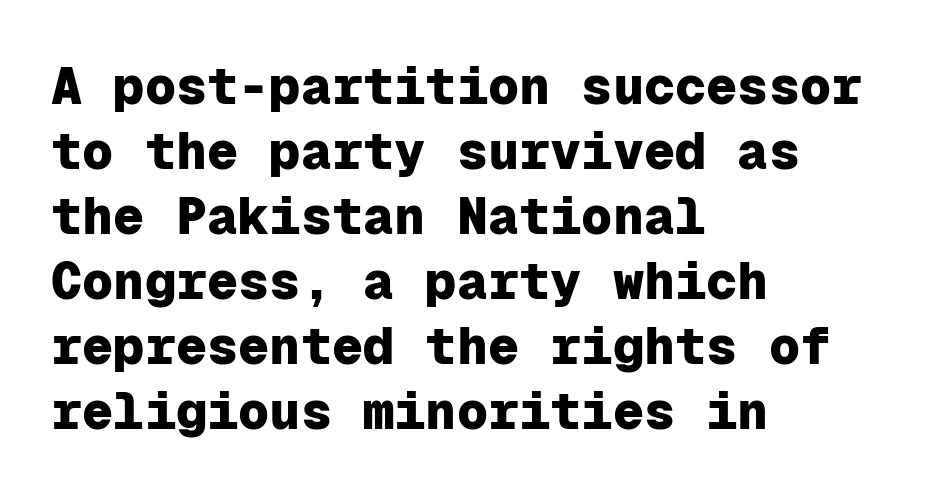
{"serif": "no", "italic": "no", "bold": "yes", "weight": "heavy", "width": "normal", "stroke_contrast": "low", "x_height": "medium", "monospaced": "yes", "underline": "no", "align": "left", "line_spacing": "normal", "line_spacing_ratio": 1.25, "letter_spacing": "normal", "letter_spacing_em": 0.0, "glyph_px": 52}
